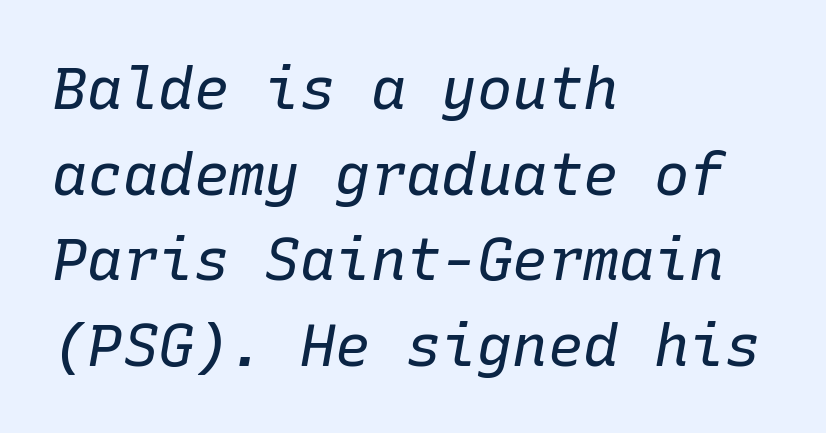
The image shows 59 px regular-weight type, italic (leaning right), monospaced; set left-aligned, normal line spacing (1.45x), normal letter spacing, not underlined; low stroke contrast and a medium x-height.
